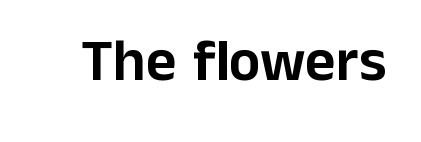
{"serif": "no", "italic": "no", "width": "normal", "stroke_contrast": "low", "x_height": "medium", "monospaced": "no", "underline": "no", "letter_spacing": "normal", "letter_spacing_em": 0.0, "glyph_px": 59}
